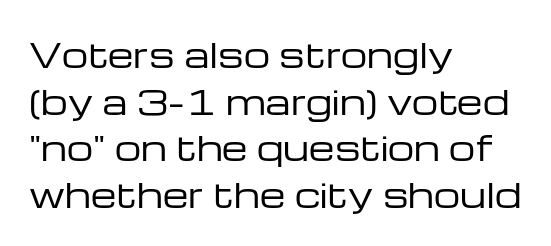
Q: Is the text bold? A: No.
Q: Is the text italic (slanted)? A: No, it is upright.
Q: Is the typeface a serif or a sans-serif typeface? A: Sans-serif.
Q: Is the text underlined? A: No.
Q: How is the paragraph aligned? A: Left-aligned.
Q: Is the spacing between letters normal or unusually wide? A: Normal.
Q: Is the spacing between lines tight, normal or loose? A: Normal.
Q: Width (condensed, normal, or wide)? A: Wide.
Q: Stroke contrast? A: Low.
Q: x-height? A: Medium.
Q: Monospaced? A: No.
